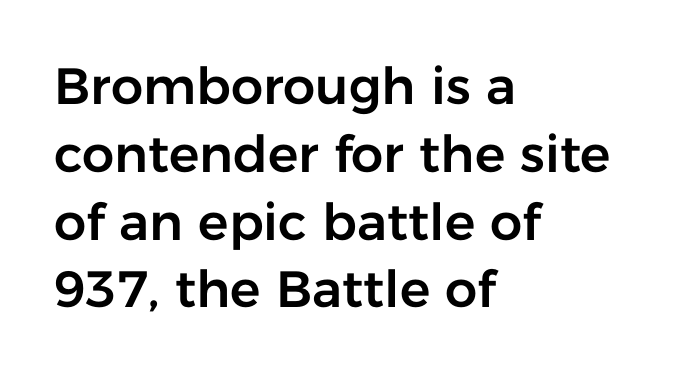
The image shows 51 px sans-serif type, upright; set left-aligned, normal line spacing (1.33x), normal letter spacing, not underlined; low stroke contrast and a medium x-height.
